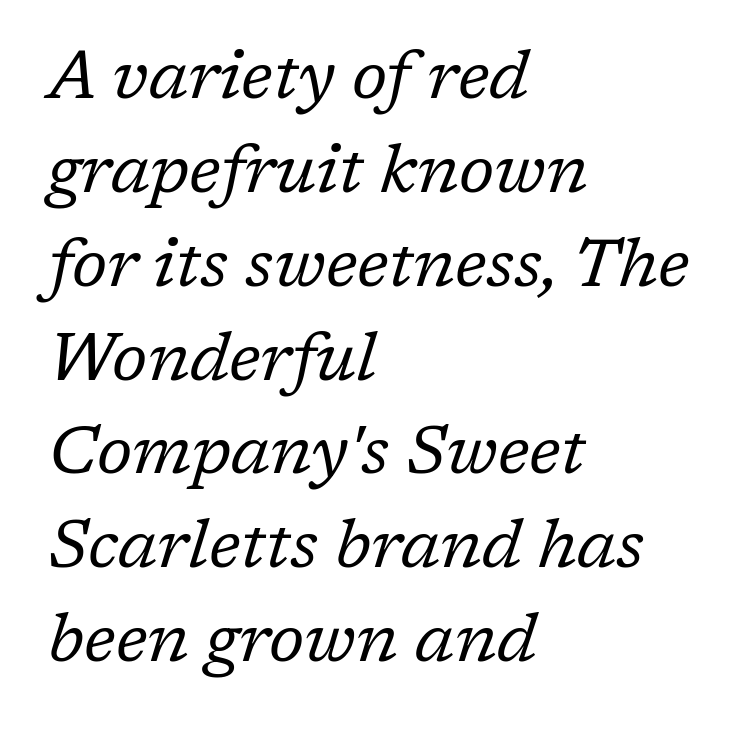
The letters look calm and open, with moderate or lighter stems. Compared with ordinary roman type, these characters are visibly tilted. The area under the type is left untouched. The letters carry serifs — small finishing strokes at the ends of their stems.
